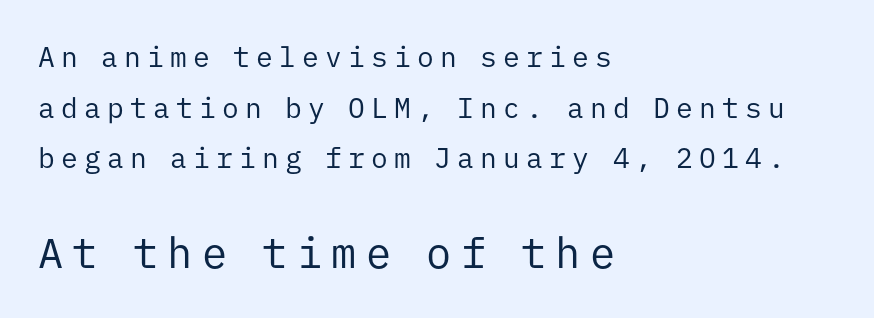
Students, note that the glyphs here are deliberately spaced far apart. Whoever set this made the second block the dominant, larger element. These lines are composed in type without serifs. Style check: upright.
